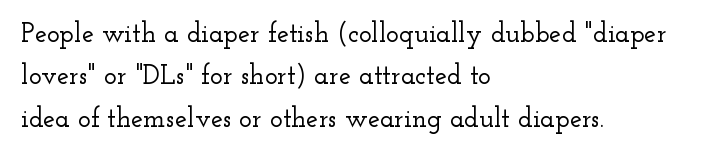
Q: Is the text italic (slanted)? A: No, it is upright.
Q: Is the text underlined? A: No.
Q: How is the paragraph aligned? A: Left-aligned.
Q: Is the spacing between letters normal or unusually wide? A: Normal.
Q: Is the spacing between lines tight, normal or loose? A: Normal.
